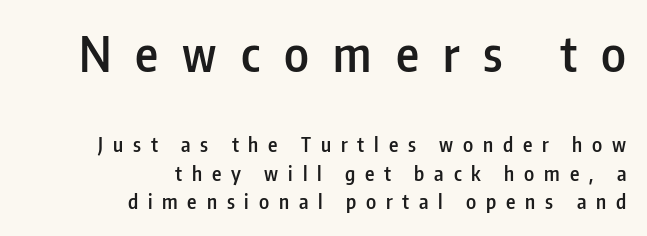
The gap between lines stays unmarked. The vertical gap from one line to the next is medium. Compared with typical body copy, the letter spacing here is much looser. Varying glyph widths throughout — classic text-font behaviour. Students, this is semibold: more ink than regular, less than bold.
